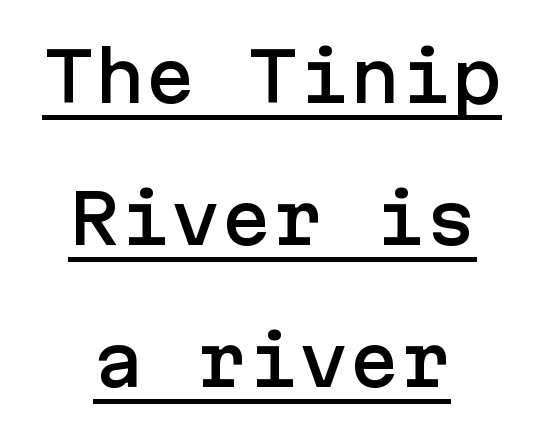
The image shows 68 px sans-serif type, upright; set centered, loose line spacing (2.09x), normal letter spacing, underlined; low stroke contrast and a medium x-height.
